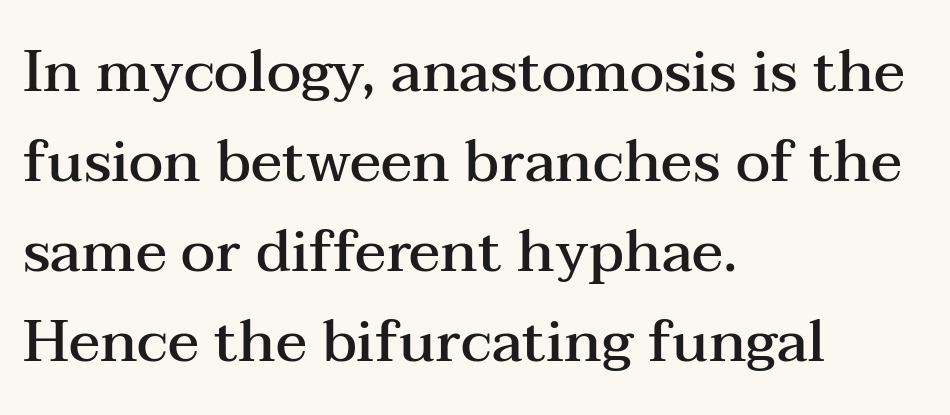
Default kerning and tracking; the words read as compact shapes. Character widths vary here, with narrow letters taking less room than wide ones. Does the lettering tilt? It doesn't — this is upright. Summary of vertical rhythm: regular, with standard interline spacing. A typesetter would label this face a serif. Bare-footed words on every line.
